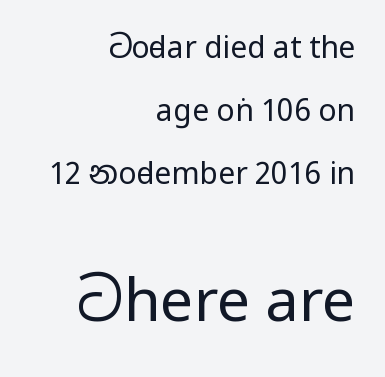
Q: Is the text bold? A: No.
Q: Is the text italic (slanted)? A: No, it is upright.
Q: Is the typeface a serif or a sans-serif typeface? A: Sans-serif.
Q: Is the text underlined? A: No.
Q: How is the paragraph aligned? A: Right-aligned.
Q: Is the spacing between letters normal or unusually wide? A: Normal.
Q: Is the spacing between lines tight, normal or loose? A: Loose.
Q: Which block of text is set in a larger size, the first (top) or the second (bottom)? A: The second (bottom) one.
Q: Width (condensed, normal, or wide)? A: Condensed.
Q: Stroke contrast? A: Low.
